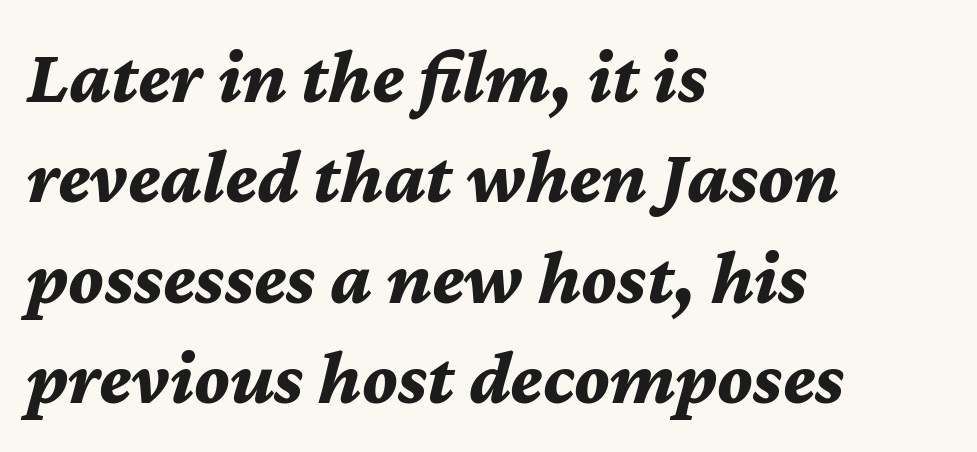
{"italic": "yes", "lean": "right", "slant_degrees": 12, "bold": "yes", "weight": "bold", "width": "normal", "stroke_contrast": "medium", "x_height": "medium", "monospaced": "no", "underline": "no", "align": "left", "line_spacing": "normal", "line_spacing_ratio": 1.32, "letter_spacing": "normal", "letter_spacing_em": 0.0, "glyph_px": 76}
